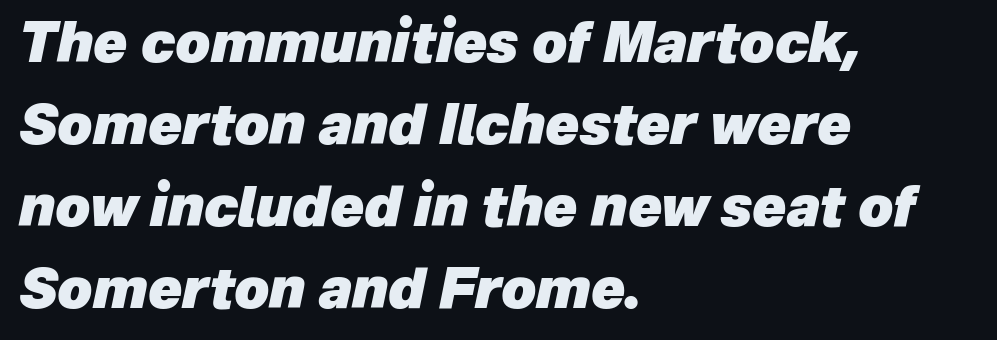
Think of a printed novel: that variable character pitch is what you see here. Students, observe: this is what conventionally led text looks like. Inter-character spacing is left at the font's built-in metrics. The strip under each line holds only bare page. The axis of the letterforms is tilted away from vertical.
